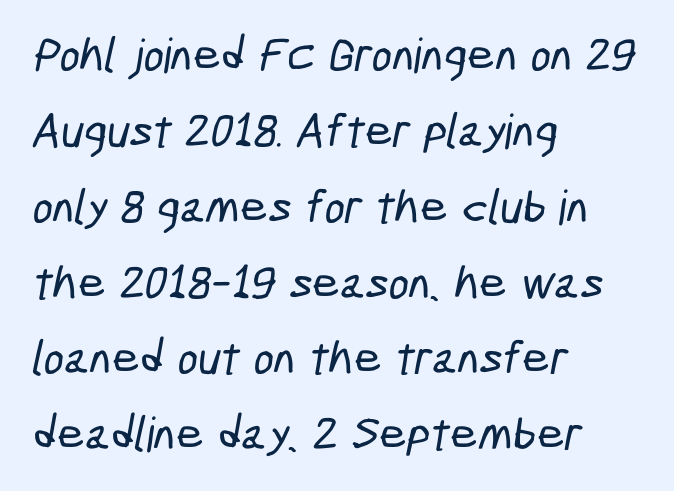
The typeface chosen for these lines omits serifs. Here the designer chose a conventional face with non-uniform glyph widths. The rendering uses a moderate line-height, typical for paragraphs. You could call the tracking neutral — neither tight nor loose. Any mark beneath the type? The region is blank.
